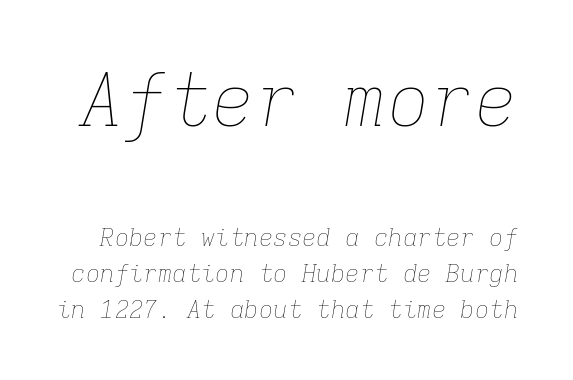
Q: Is the text bold? A: No.
Q: Is the text italic (slanted)? A: Yes, it leans right by about 9 degrees.
Q: Is the text underlined? A: No.
Q: Is the spacing between letters normal or unusually wide? A: Normal.
Q: Is the spacing between lines tight, normal or loose? A: Normal.
Q: Which block of text is set in a larger size, the first (top) or the second (bottom)? A: The first (top) one.
Q: Width (condensed, normal, or wide)? A: Normal.
Q: Stroke contrast? A: Low.
Q: x-height? A: Medium.
Q: Monospaced? A: Yes.
